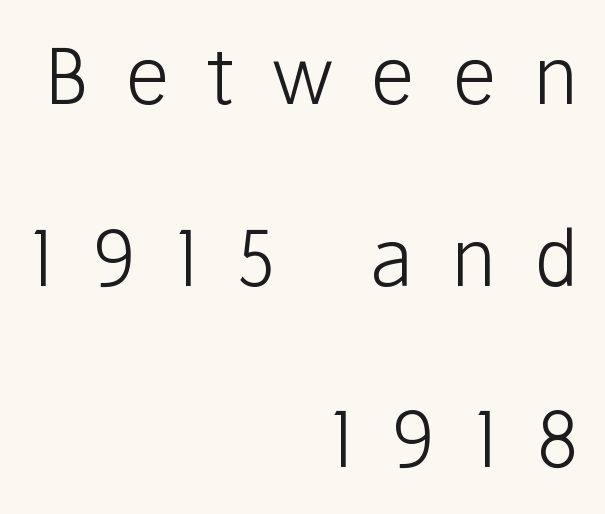
{"serif": "no", "italic": "no", "bold": "no", "weight": "light", "width": "normal", "stroke_contrast": "low", "x_height": "medium", "monospaced": "no", "underline": "no", "align": "right", "line_spacing": "loose", "line_spacing_ratio": 2.33, "letter_spacing": "wide", "letter_spacing_em": 0.48, "glyph_px": 78}
